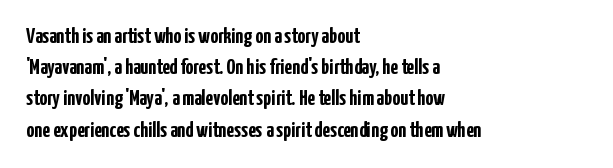
In CSS terms this would be text-align: left. Baseline-to-baseline distance is the conventional proportion of letter height. Notice how the stems are strictly vertical — no italics here. The space beneath each line is pristine and unruled. Spacing between characters is what you'd get straight out of the box. The passage shown is emphatically bold.
